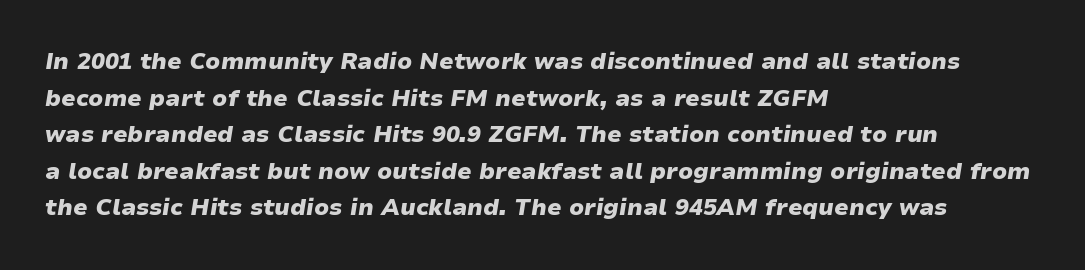
Descender tails drop into unmarked territory. Its strokes are broad and dark, the hallmark of bold type. Evenly set lines give the paragraph a standard silhouette. Between one letter and the next there's only the usual sliver of space. You can tell it's italic because the verticals aren't actually vertical. The lines in this sample share a left origin and differ only in where they stop.
